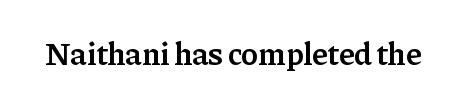
The image shows 32 px semibold serif type, upright; set normal letter spacing, not underlined; low stroke contrast and a medium x-height.
